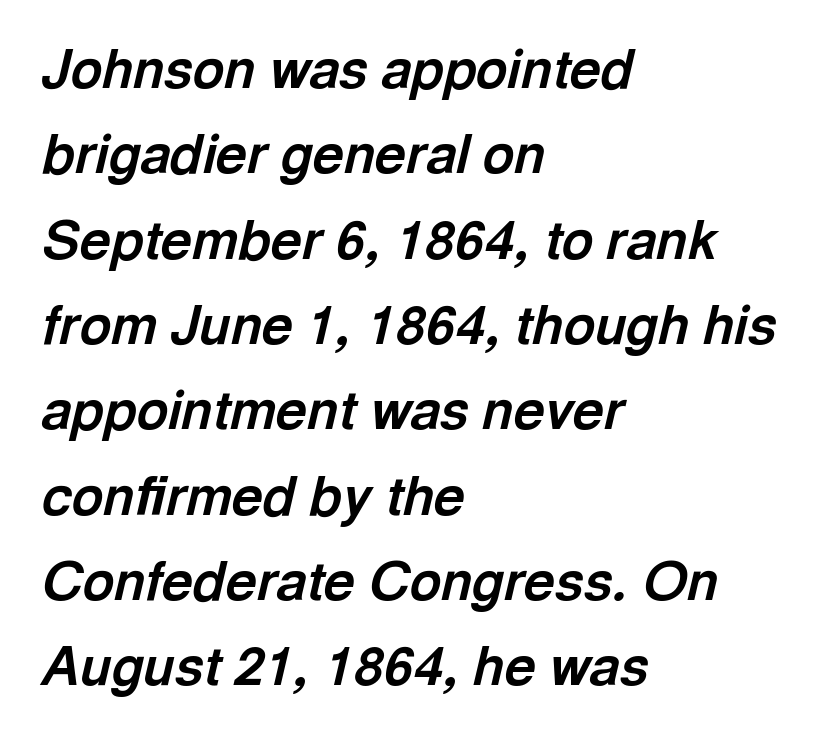
The image shows 54 px bold type, italic (leaning right); set left-aligned, normal line spacing (1.58x), normal letter spacing, not underlined; a medium x-height.
